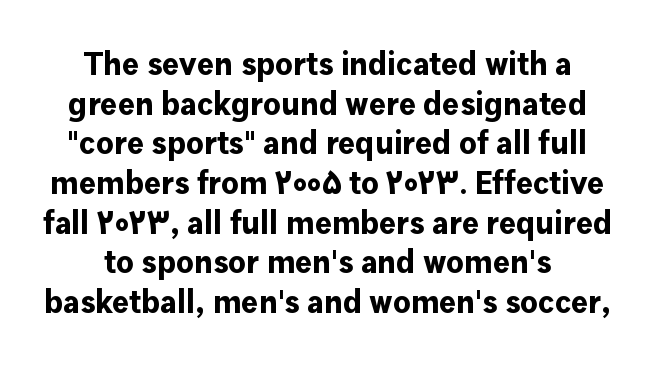
{"serif": "no", "italic": "no", "bold": "yes", "weight": "bold", "width": "normal", "stroke_contrast": "low", "x_height": "medium", "monospaced": "no", "underline": "no", "align": "center", "line_spacing_ratio": 1.24, "letter_spacing": "normal", "letter_spacing_em": 0.0, "glyph_px": 32}
